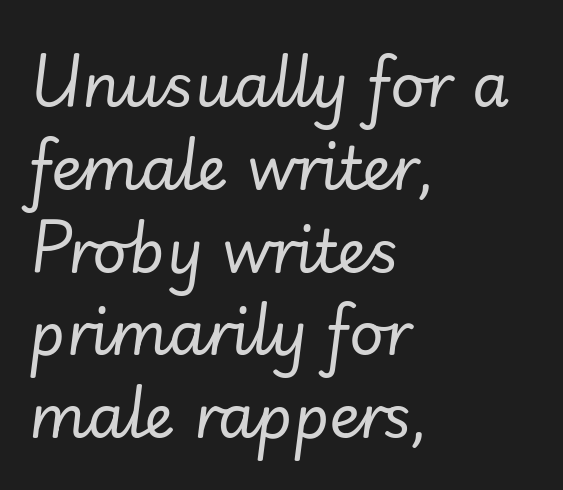
{"italic": "yes", "lean": "right", "slant_degrees": 7, "bold": "no", "weight": "regular", "width": "normal", "stroke_contrast": "low", "x_height": "small", "monospaced": "no", "underline": "no", "align": "left", "line_spacing": "normal", "line_spacing_ratio": 1.38, "letter_spacing": "normal", "letter_spacing_em": 0.0, "glyph_px": 60}
